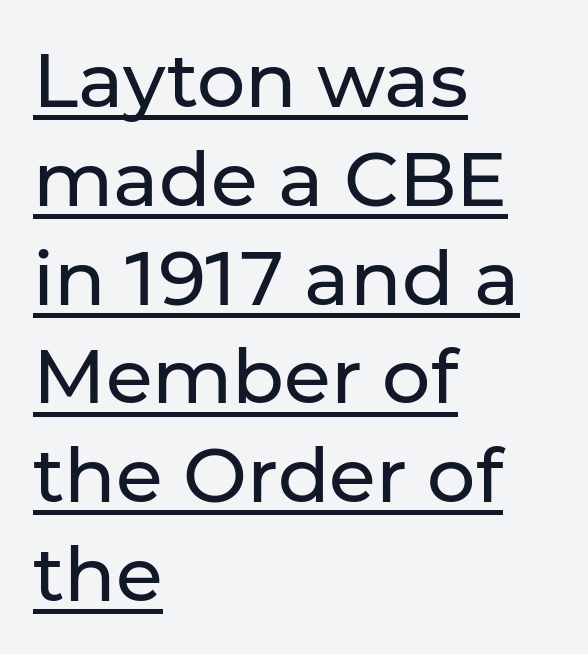
The image shows 76 px regular-weight sans-serif type, upright; set left-aligned, normal line spacing (1.3x), normal letter spacing, underlined; low stroke contrast and a medium x-height.
